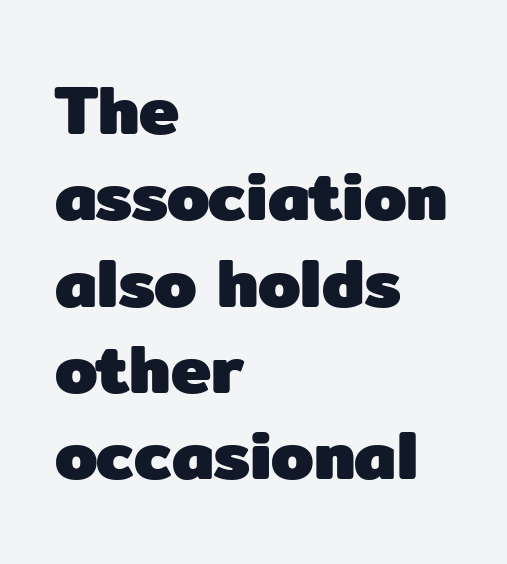
{"serif": "no", "italic": "no", "bold": "yes", "weight": "heavy", "width": "normal", "stroke_contrast": "low", "x_height": "medium", "monospaced": "no", "underline": "no", "align": "left", "line_spacing": "normal", "line_spacing_ratio": 1.27, "letter_spacing": "normal", "letter_spacing_em": 0.0, "glyph_px": 68}
